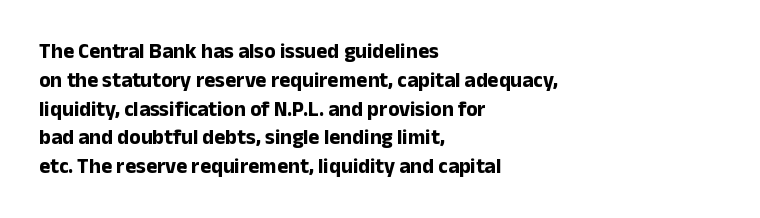
{"italic": "no", "bold": "yes", "underline": "no", "align": "left", "line_spacing": "normal", "line_spacing_ratio": 1.37, "letter_spacing": "normal", "letter_spacing_em": 0.0, "glyph_px": 21}
